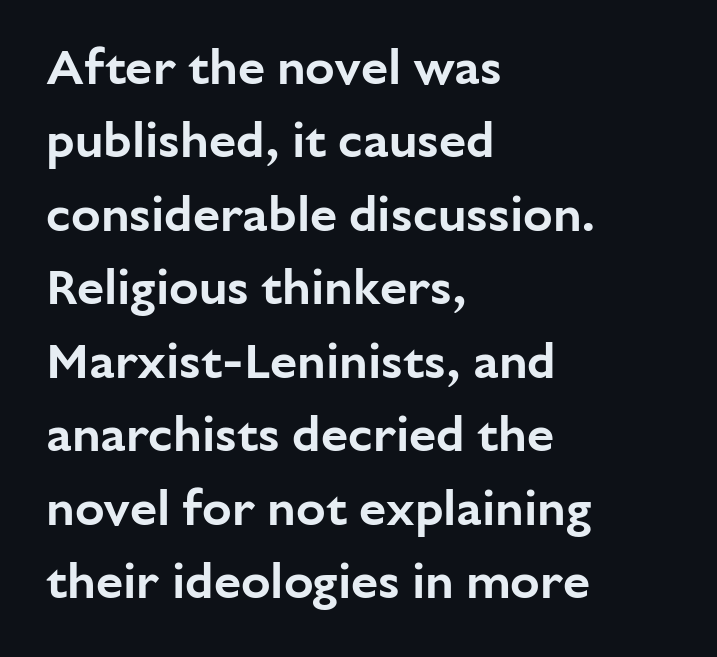
The image shows 49 px sans-serif type, upright; set left-aligned, normal line spacing (1.5x), normal letter spacing, not underlined; low stroke contrast and a medium x-height.
